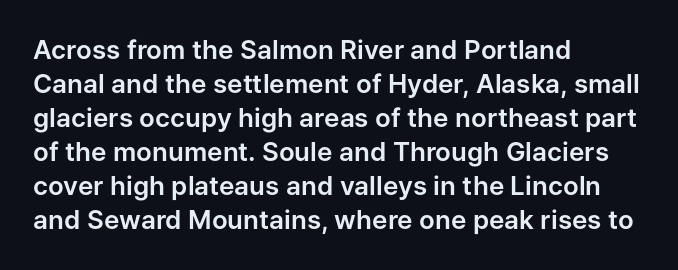
Q: Is the text italic (slanted)? A: No, it is upright.
Q: Is the text underlined? A: No.
Q: How is the paragraph aligned? A: Left-aligned.
Q: Is the spacing between letters normal or unusually wide? A: Normal.
Q: Is the spacing between lines tight, normal or loose? A: Normal.
